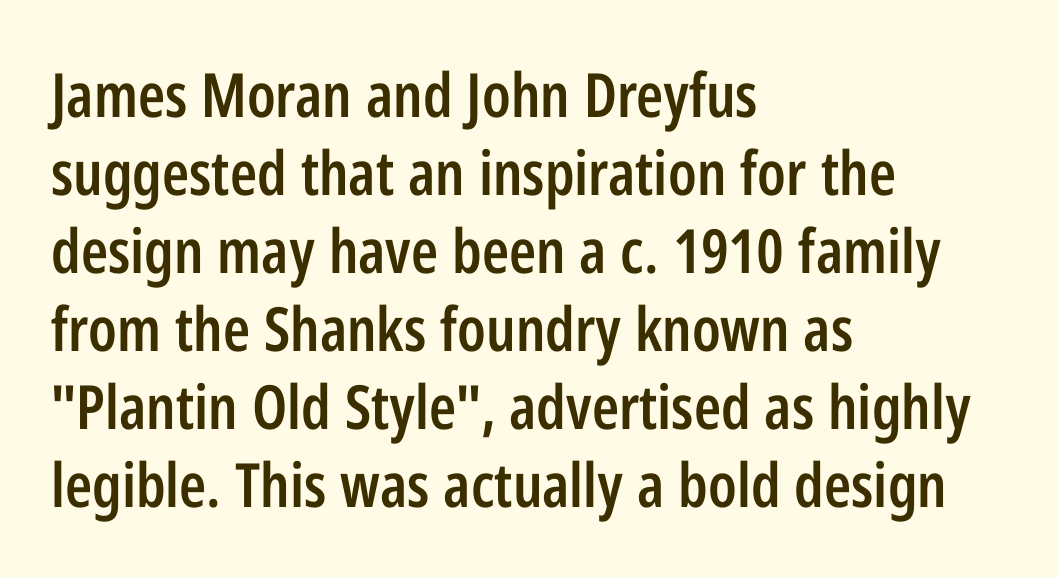
Q: Is the text bold? A: Semi-bold.
Q: Is the text italic (slanted)? A: No, it is upright.
Q: Is the typeface a serif or a sans-serif typeface? A: Sans-serif.
Q: Is the text underlined? A: No.
Q: How is the paragraph aligned? A: Left-aligned.
Q: Is the spacing between letters normal or unusually wide? A: Normal.
Q: Is the spacing between lines tight, normal or loose? A: Normal.
Q: Width (condensed, normal, or wide)? A: Condensed.
Q: Stroke contrast? A: Low.
Q: x-height? A: Medium.
Q: Monospaced? A: No.
